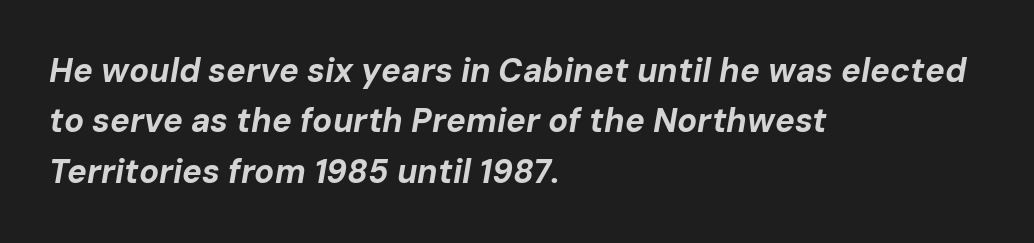
The image shows 33 px bold type, italic (leaning right); set left-aligned, normal line spacing (1.53x), normal letter spacing, not underlined; low stroke contrast and a medium x-height.
